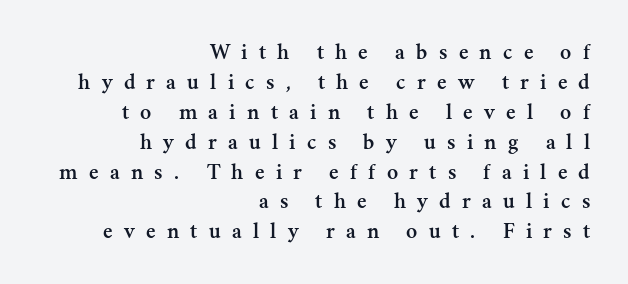
{"italic": "no", "underline": "no", "align": "right", "line_spacing": "normal", "line_spacing_ratio": 1.3, "letter_spacing": "wide", "letter_spacing_em": 0.49, "glyph_px": 23}
